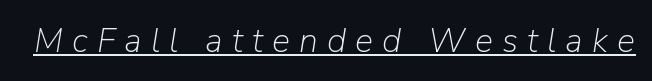
Q: Is the text bold? A: No.
Q: Is the text italic (slanted)? A: Yes, it leans right by about 9 degrees.
Q: Is the text underlined? A: Yes.
Q: Is the spacing between letters normal or unusually wide? A: Unusually wide.
Q: Width (condensed, normal, or wide)? A: Normal.
Q: Stroke contrast? A: Low.
Q: x-height? A: Medium.
Q: Monospaced? A: No.
